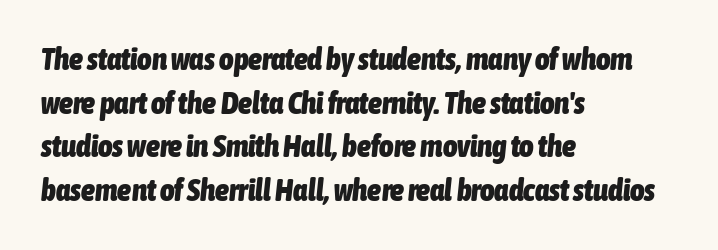
Letters rest on an invisible, unmarked baseline. The rendering uses natural spacing where letterforms have individual widths. Every row of glyphs begins at an identical x-position on the left. The letters are bold, with thick, heavy strokes.
